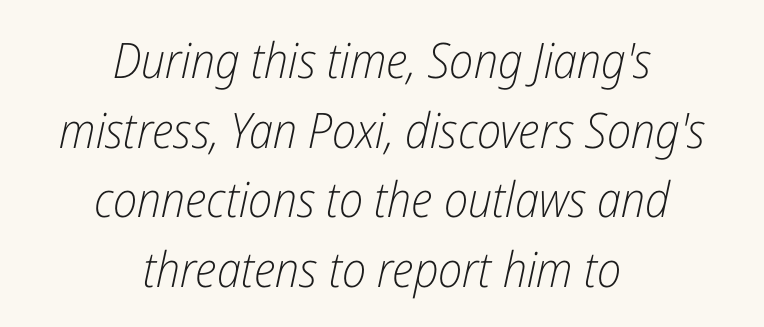
Bare-footed words on every line. Each letter keeps its own natural width here, so spacing adapts to shape. Horizontal alignment here is central, giving a formal, balanced look. This is oblique type, the kind used for emphasis or titles. Weight: not bold — regular or lighter.
